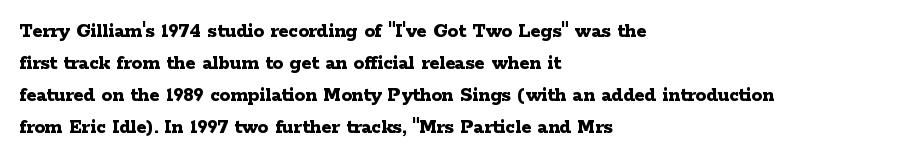
Q: Is the text bold? A: Yes.
Q: Is the text italic (slanted)? A: No, it is upright.
Q: Is the text underlined? A: No.
Q: How is the paragraph aligned? A: Left-aligned.
Q: Is the spacing between letters normal or unusually wide? A: Normal.
Q: Is the spacing between lines tight, normal or loose? A: Normal.
